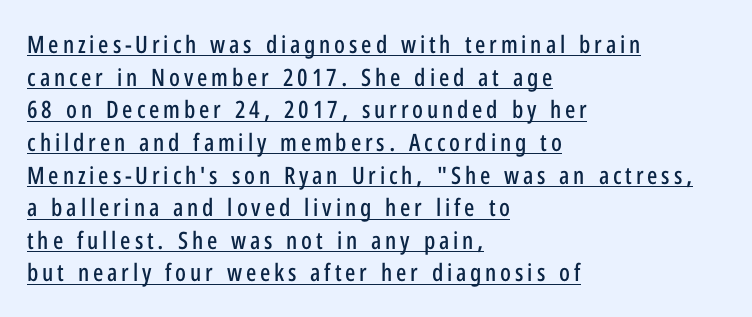
The image shows 24 px text type, upright; set left-aligned, normal line spacing (1.36x), underlined.
